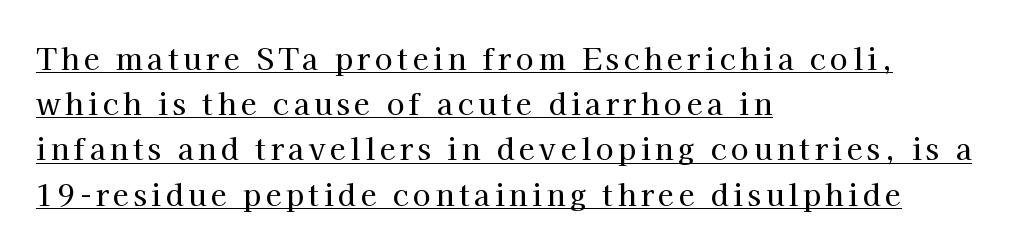
This is underlined copy, the kind a proofreader might mark for attention. Upright lettering throughout. The glyphs in this specimen are seriffed. Rows of type keep a routine distance in the vertical direction. The setting favours the left margin, as ordinary paragraphs usually do.
